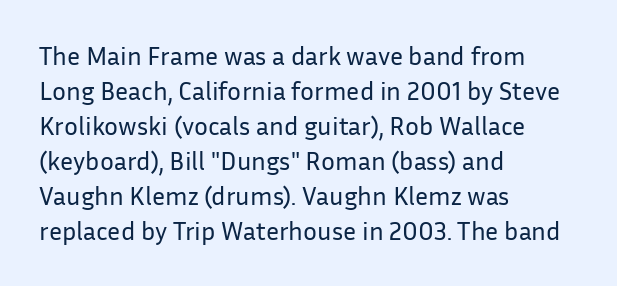
{"italic": "no", "bold": "no", "underline": "no", "align": "left", "line_spacing": "normal", "line_spacing_ratio": 1.35, "letter_spacing": "normal", "letter_spacing_em": 0.0, "glyph_px": 26}
